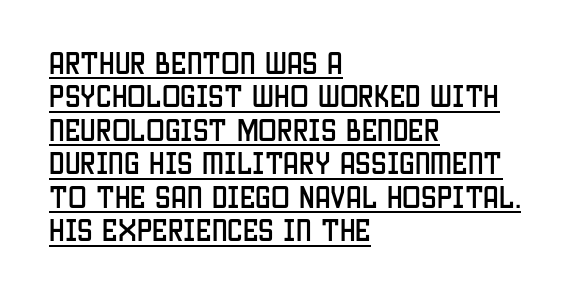
{"italic": "no", "underline": "yes", "align": "left", "line_spacing": "normal", "line_spacing_ratio": 1.34, "letter_spacing": "normal", "letter_spacing_em": 0.0, "glyph_px": 25}
